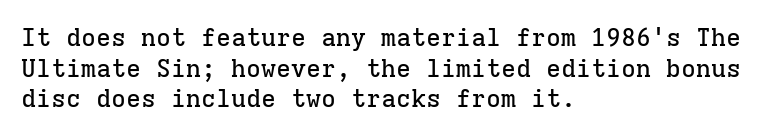
The image shows 25 px text type, upright; set left-aligned, line spacing 1.23x, normal letter spacing, not underlined.
